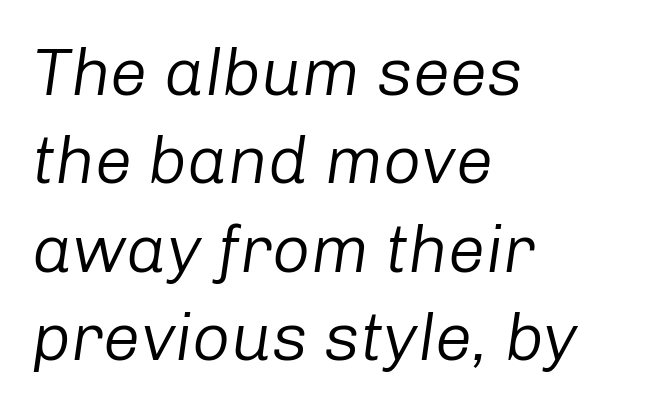
The image shows 67 px regular-weight type, italic (leaning right); set left-aligned, normal line spacing (1.32x), normal letter spacing, not underlined; low stroke contrast and a medium x-height.
